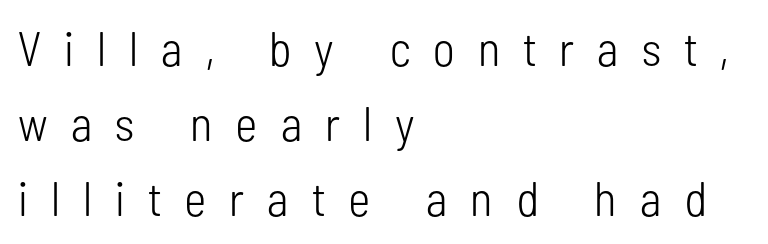
The image shows 48 px light, condensed sans-serif type, upright; set left-aligned, normal line spacing (1.56x), unusually wide letter spacing (+0.48 em), not underlined; low stroke contrast and a medium x-height.
